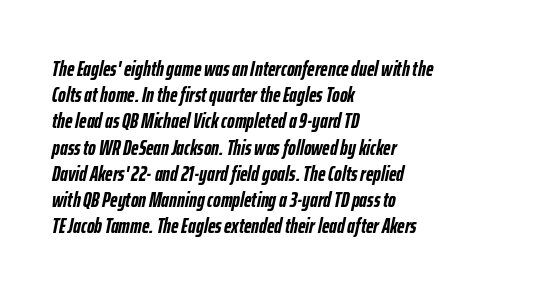
The axis of the letterforms is tilted away from vertical. The space between consecutive lines is moderate. The rendering uses a bold face; every stroke is thick and dark. The face used here is rendered with its standard letterfit.
